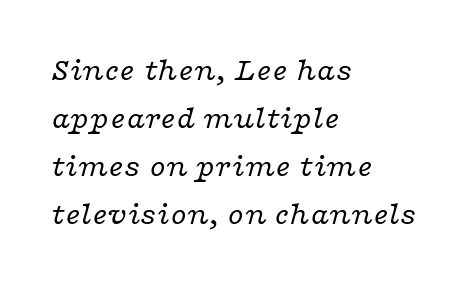
{"serif": "yes", "italic": "yes", "lean": "right", "slant_degrees": 16, "bold": "no", "weight": "regular", "width": "wide", "stroke_contrast": "low", "x_height": "medium", "monospaced": "no", "underline": "no", "align": "left", "line_spacing": "normal", "line_spacing_ratio": 1.5, "letter_spacing": "normal", "letter_spacing_em": 0.0, "glyph_px": 32}
